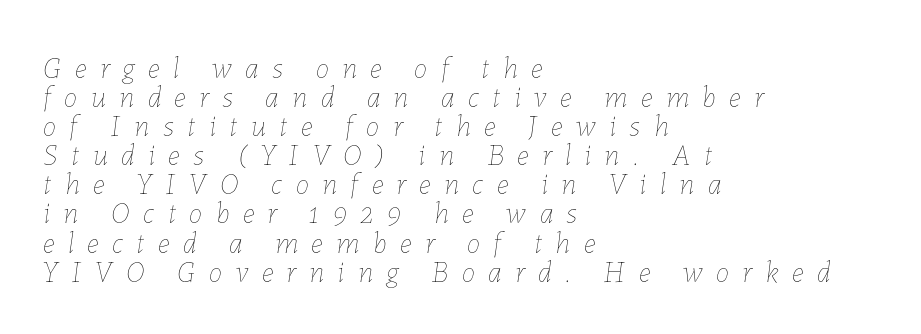
Leftover space on each line is placed entirely after the last word. Stroke mass is kept to a normal reading level or below. One glance says dense: line gaps are narrower than usual. Spacing verdict: proportional, widths tailored to each character. Between one letter and the next there's a generous, obvious gap. The rendering applies a slant to the glyphs.
